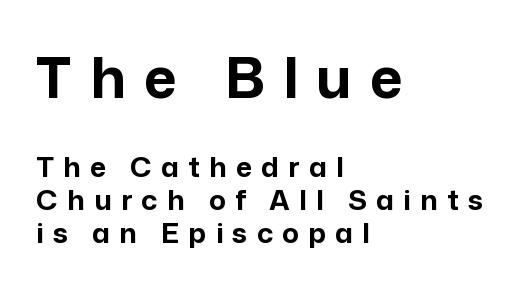
The image shows 56 px bold sans-serif type, upright; set left-aligned, line spacing 1.17x, unusually wide letter spacing (+0.33 em), not underlined; the first (top) block is 2.0x larger; low stroke contrast and a medium x-height.
